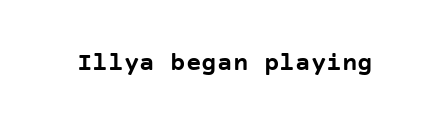
{"italic": "no", "bold": "yes", "underline": "no", "letter_spacing": "normal", "letter_spacing_em": 0.0, "glyph_px": 26}
